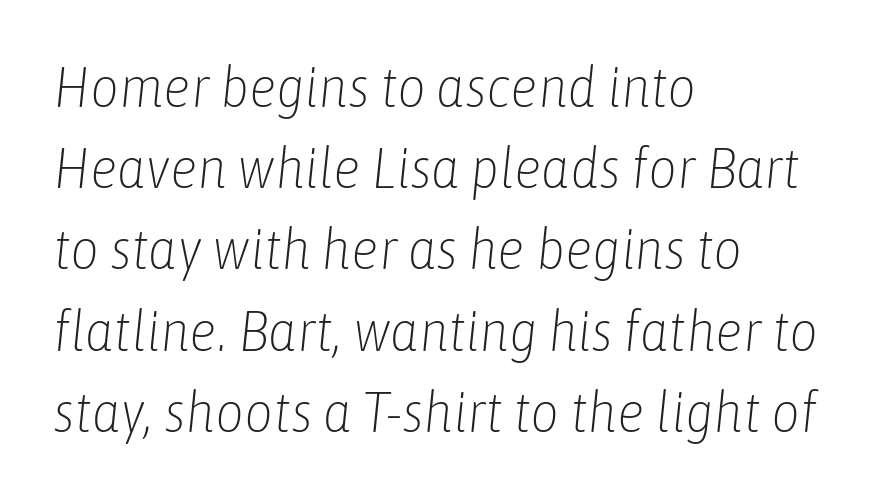
{"italic": "yes", "lean": "right", "slant_degrees": 6, "bold": "no", "weight": "light", "width": "condensed", "stroke_contrast": "low", "x_height": "medium", "monospaced": "no", "underline": "no", "align": "left", "line_spacing": "normal", "line_spacing_ratio": 1.45, "letter_spacing": "normal", "letter_spacing_em": 0.0, "glyph_px": 56}
